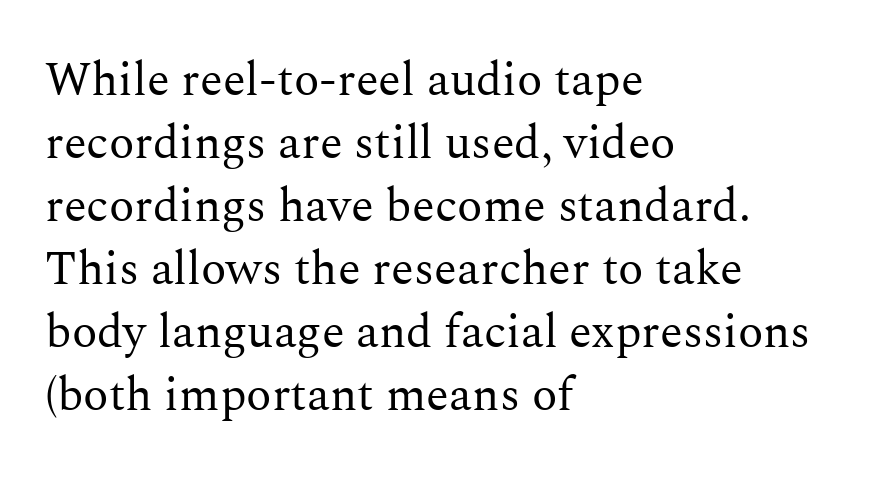
The image shows 47 px regular-weight serif type, upright; set left-aligned, normal line spacing (1.34x), normal letter spacing, not underlined; medium stroke contrast and a medium x-height.
